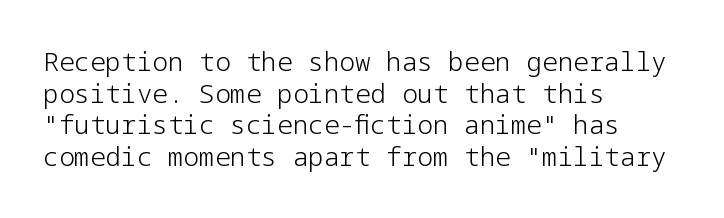
Q: Is the text bold? A: No.
Q: Is the text italic (slanted)? A: No, it is upright.
Q: Is the text underlined? A: No.
Q: How is the paragraph aligned? A: Left-aligned.
Q: Is the spacing between letters normal or unusually wide? A: Normal.
